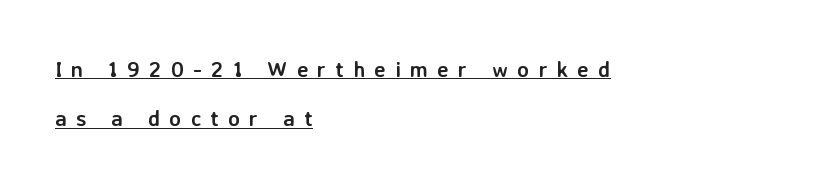
The image shows 22 px bold type, upright; set left-aligned, loose line spacing (2.25x), unusually wide letter spacing (+0.42 em), underlined.
